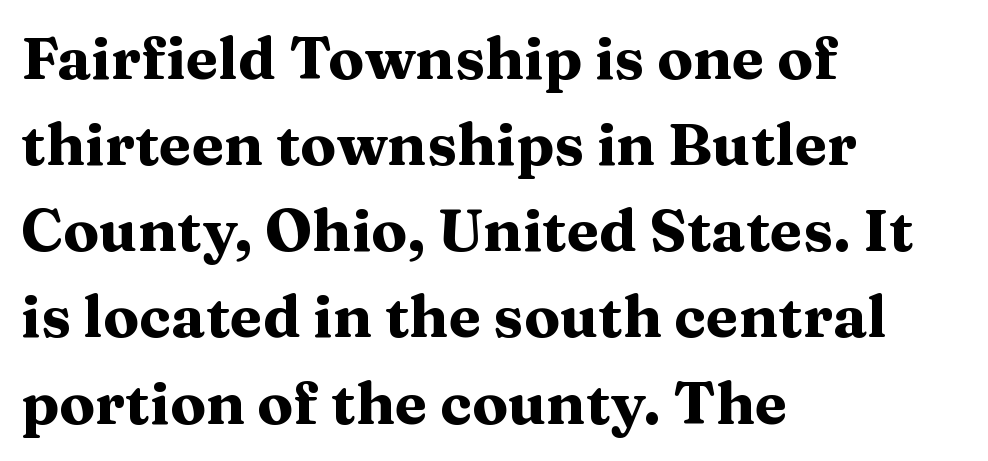
The image shows 59 px heavy, wide serif type, upright; set left-aligned, normal line spacing (1.46x), normal letter spacing, not underlined; medium stroke contrast and a medium x-height.
